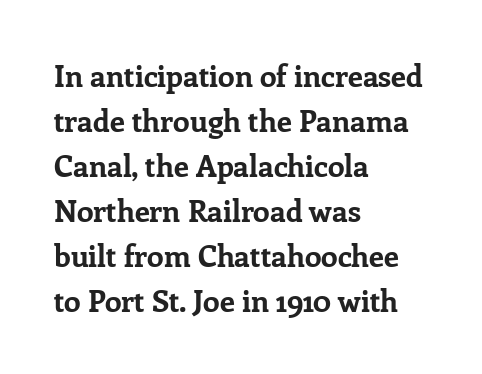
The image shows 30 px bold serif type, upright; set left-aligned, normal line spacing (1.5x), normal letter spacing, not underlined; low stroke contrast and a medium x-height.
